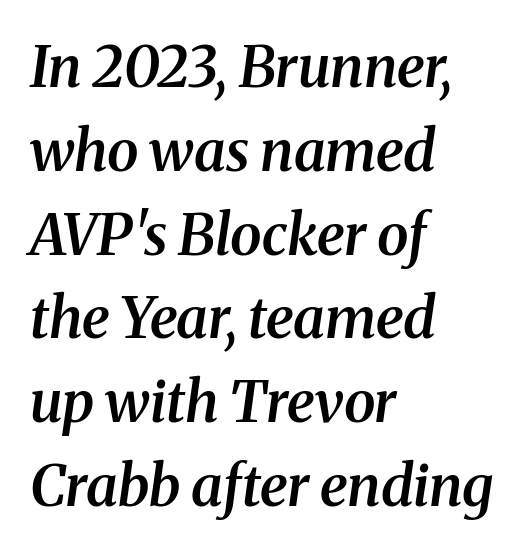
{"serif": "yes", "italic": "yes", "lean": "right", "slant_degrees": 8, "bold": "semi", "weight": "semibold", "width": "normal", "stroke_contrast": "medium", "x_height": "medium", "monospaced": "no", "underline": "no", "align": "left", "line_spacing": "normal", "line_spacing_ratio": 1.47, "letter_spacing": "normal", "letter_spacing_em": 0.0, "glyph_px": 57}
